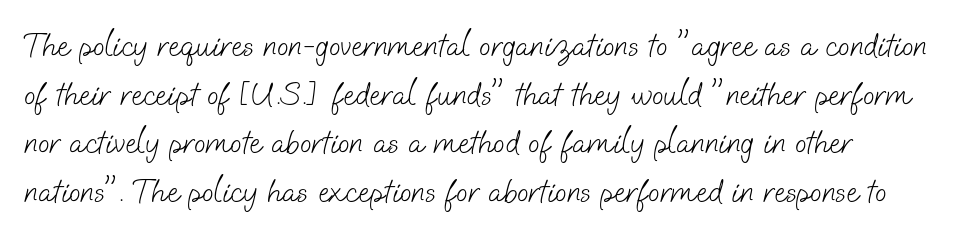
This rendering employs a face without finishing strokes, i.e., a sans-serif. The lines sit at an ordinary, default distance from one another. Nobody drew a line under any word here. Look at the tracking — it's just the regular setting, nothing added.
